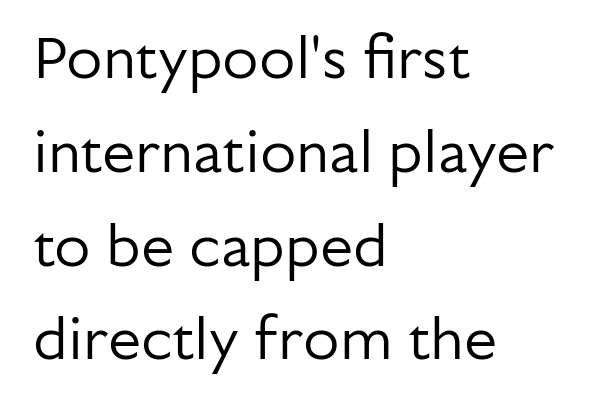
The image shows 59 px regular-weight sans-serif type, upright; set left-aligned, normal line spacing (1.59x), normal letter spacing, not underlined; low stroke contrast and a medium x-height.
